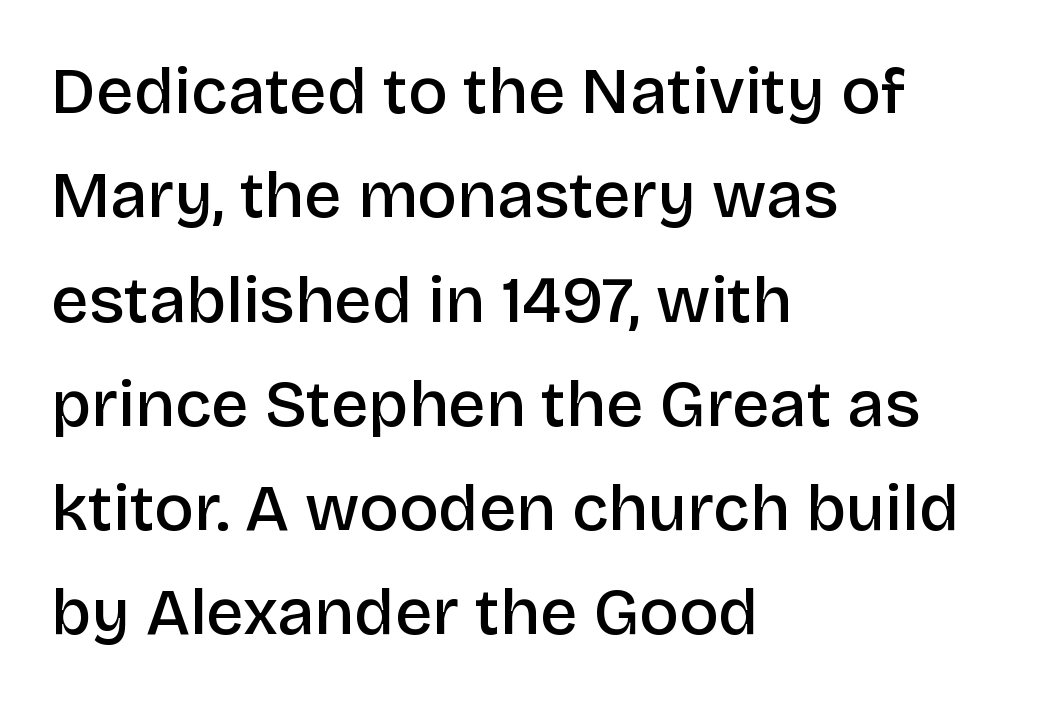
Q: Is the text bold? A: Semi-bold.
Q: Is the text italic (slanted)? A: No, it is upright.
Q: Is the typeface a serif or a sans-serif typeface? A: Sans-serif.
Q: Is the text underlined? A: No.
Q: How is the paragraph aligned? A: Left-aligned.
Q: Is the spacing between letters normal or unusually wide? A: Normal.
Q: Is the spacing between lines tight, normal or loose? A: Normal.
Q: Width (condensed, normal, or wide)? A: Normal.
Q: Stroke contrast? A: Low.
Q: x-height? A: Large.
Q: Monospaced? A: No.
